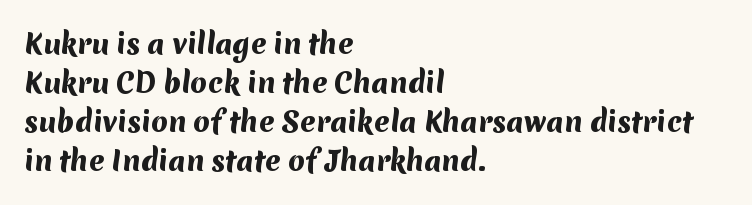
Q: Is the text bold? A: Yes.
Q: Is the text underlined? A: No.
Q: How is the paragraph aligned? A: Left-aligned.
Q: Is the spacing between letters normal or unusually wide? A: Normal.
Q: Is the spacing between lines tight, normal or loose? A: Normal.
